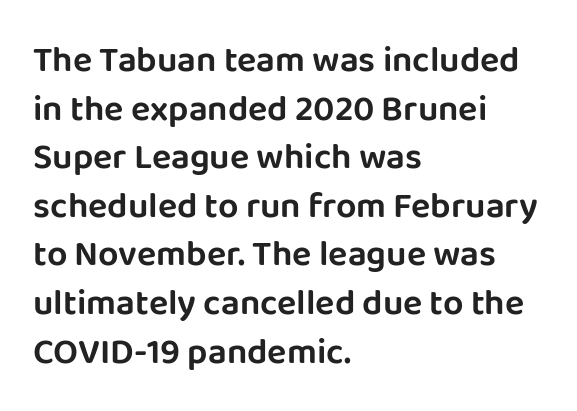
When letters stand straight like this, we call the style roman or upright. If you measured baseline to baseline, you'd find a middling distance. The passage shown is typeset with a sans-serif family. There is no visible air inserted between adjacent glyphs. A classic flush-left, rag-right setting is used for this passage. Glance below the letters and you will spot only blank space.
